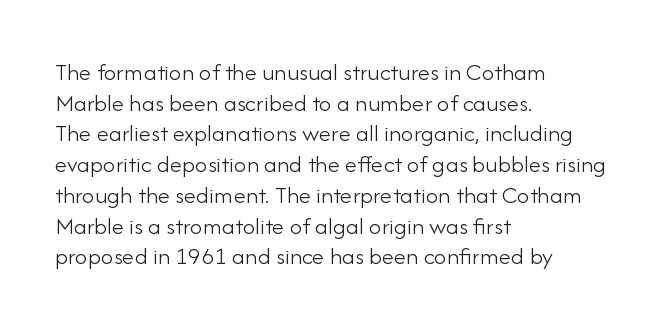
Q: Is the text bold? A: No.
Q: Is the text italic (slanted)? A: No, it is upright.
Q: Is the text underlined? A: No.
Q: How is the paragraph aligned? A: Left-aligned.
Q: Is the spacing between letters normal or unusually wide? A: Normal.
